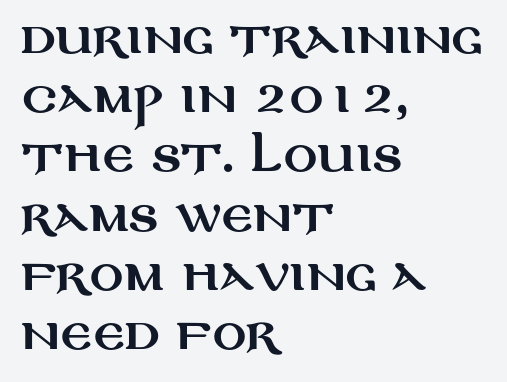
Q: Is the text italic (slanted)? A: No, it is upright.
Q: Is the typeface a serif or a sans-serif typeface? A: Sans-serif.
Q: Is the text underlined? A: No.
Q: How is the paragraph aligned? A: Left-aligned.
Q: Is the spacing between letters normal or unusually wide? A: Normal.
Q: Is the spacing between lines tight, normal or loose? A: Normal.
Q: Width (condensed, normal, or wide)? A: Wide.
Q: Stroke contrast? A: Medium.
Q: x-height? A: Large.
Q: Monospaced? A: No.
